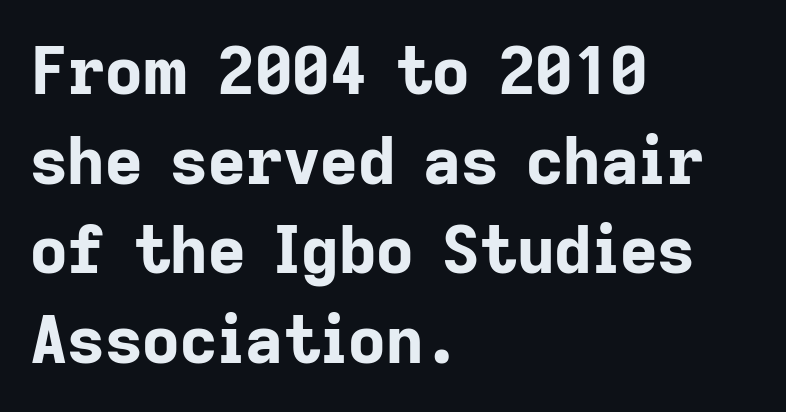
Examine the stroke ends and you'll find no serifs. Compared with a centered layout, this one pins lines to the left instead. A bare baseline throughout the passage. Do the characters align in a grid? No, the font is proportional. Regarding leading, the lines here are spaced in the standard way. A roman cut, with each character standing at attention.
